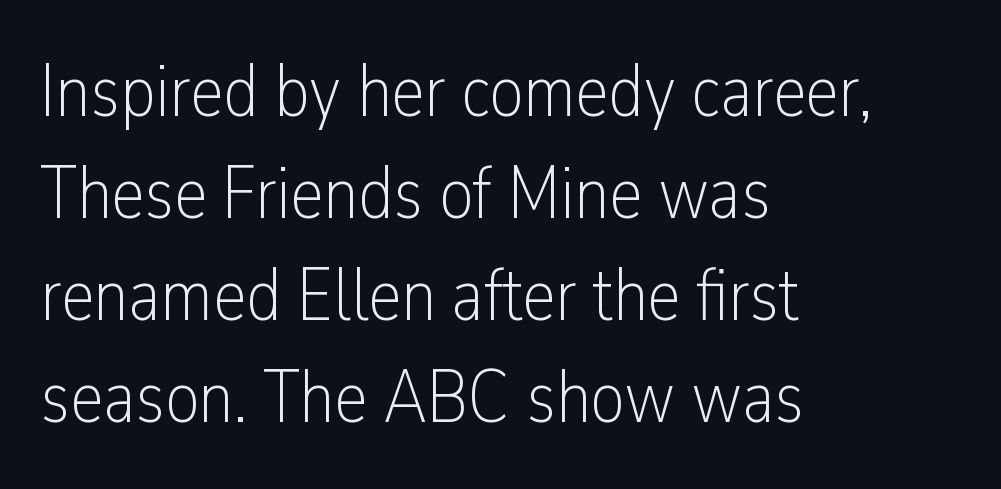
Q: Is the text bold? A: No.
Q: Is the text italic (slanted)? A: No, it is upright.
Q: Is the typeface a serif or a sans-serif typeface? A: Sans-serif.
Q: Is the text underlined? A: No.
Q: How is the paragraph aligned? A: Left-aligned.
Q: Is the spacing between letters normal or unusually wide? A: Normal.
Q: Is the spacing between lines tight, normal or loose? A: Normal.
Q: Width (condensed, normal, or wide)? A: Condensed.
Q: Stroke contrast? A: Low.
Q: x-height? A: Medium.
Q: Monospaced? A: No.
